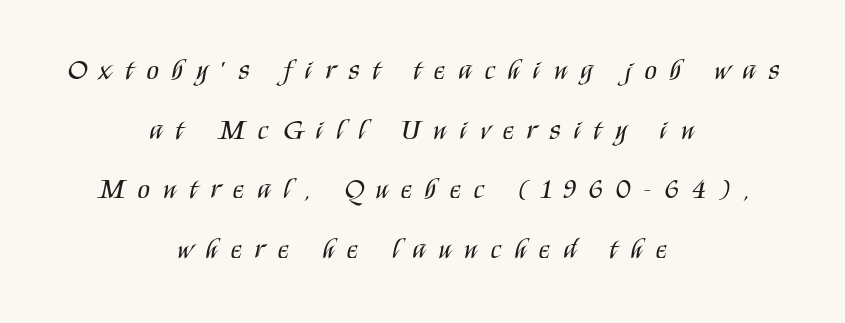
What kind of face is this? One without serifs — a sans. The setting favours the middle, as headings and verse often do. Spacing verdict: proportional, widths tailored to each character. The vertical gap from one line to the next is large. Letter spacing: wide. No chunkiness to these letters — they're not bold.
